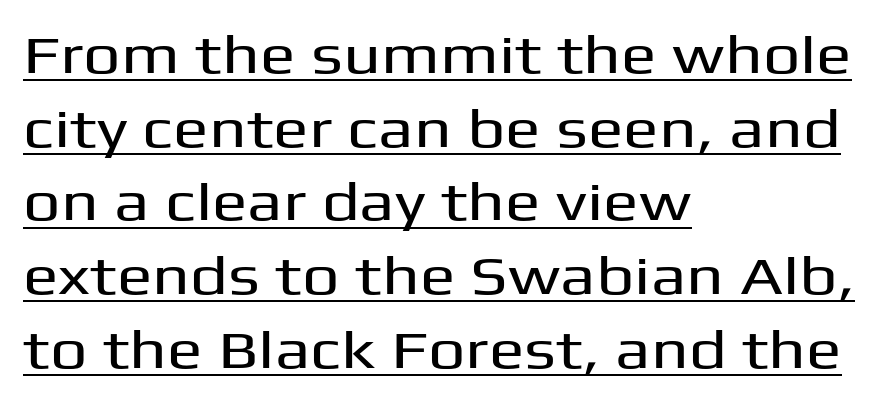
The image shows 53 px wide sans-serif type, upright; set left-aligned, normal line spacing (1.39x), normal letter spacing, underlined; medium stroke contrast and a medium x-height.
